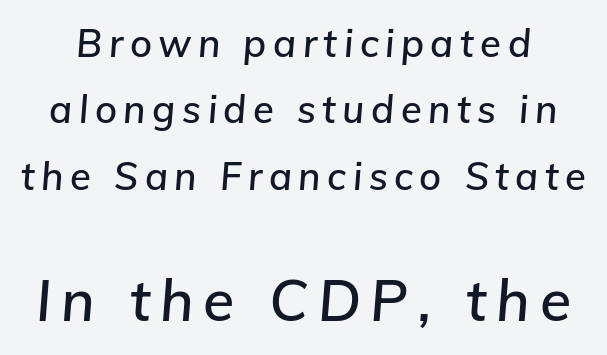
Note the varied advance widths — an 'i' is clearly narrower than an 'm'. Bigger letters appear in the bottom chunk; the top chunk is reduced. Observe the lean: these are italic letterforms. Unmarked baselines from the first word to the last.
